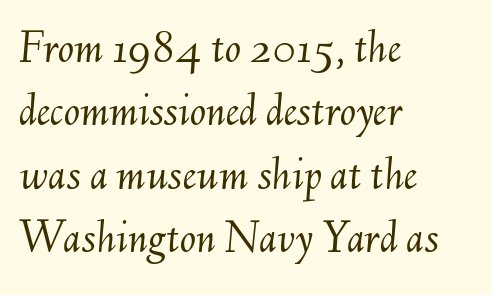
The image shows 48 px light type, italic (leaning right); set left-aligned, normal line spacing (1.32x), normal letter spacing, not underlined; medium stroke contrast and a small x-height.
